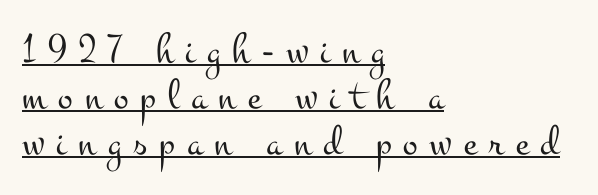
{"serif": "yes", "bold": "no", "weight": "light", "width": "wide", "stroke_contrast": "medium", "x_height": "small", "monospaced": "no", "underline": "yes", "align": "left", "line_spacing": "tight", "line_spacing_ratio": 1.04, "letter_spacing": "wide", "letter_spacing_em": 0.27, "glyph_px": 44}
